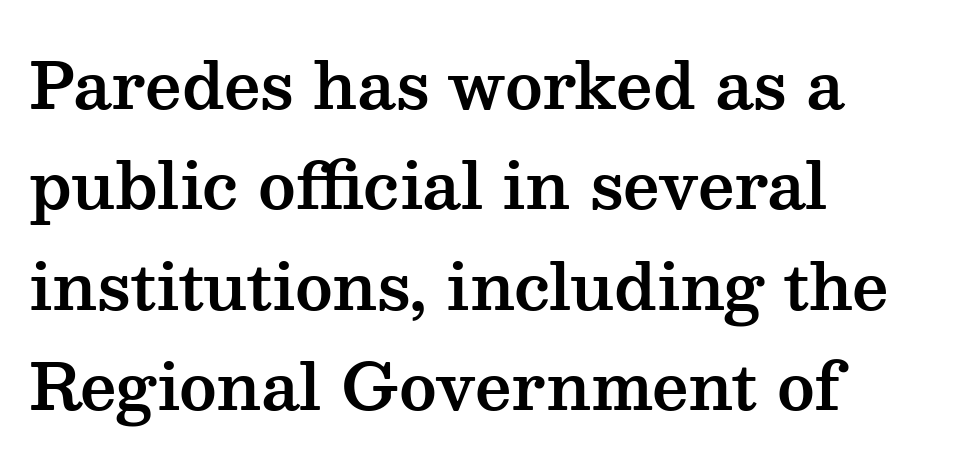
{"serif": "yes", "italic": "no", "width": "wide", "stroke_contrast": "medium", "x_height": "medium", "monospaced": "no", "underline": "no", "align": "left", "line_spacing": "normal", "line_spacing_ratio": 1.57, "letter_spacing": "normal", "letter_spacing_em": 0.0, "glyph_px": 64}
